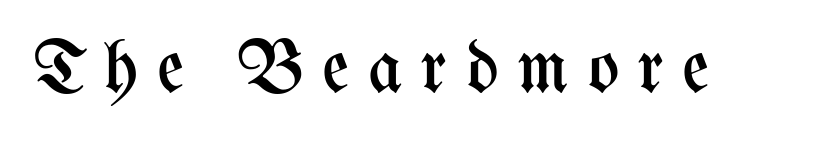
Q: Is the text bold? A: No.
Q: Is the text italic (slanted)? A: No, it is upright.
Q: Is the text underlined? A: No.
Q: Is the spacing between letters normal or unusually wide? A: Unusually wide.
Q: Width (condensed, normal, or wide)? A: Condensed.
Q: Stroke contrast? A: Medium.
Q: x-height? A: Medium.
Q: Monospaced? A: No.
